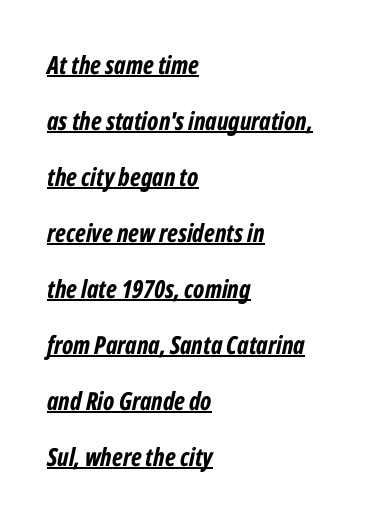
Strong, thick strokes mark this as bold type. This is oblique type, the kind used for emphasis or titles. The line-height multiplier appears high, well above default. The passage is arranged the way most books set body copy — flush left.
